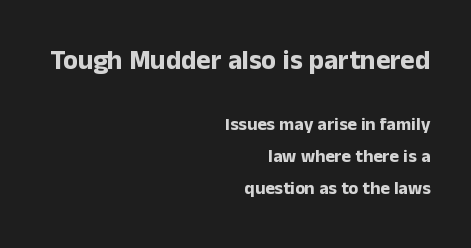
Q: Is the text bold? A: Yes.
Q: Is the text italic (slanted)? A: No, it is upright.
Q: Is the text underlined? A: No.
Q: How is the paragraph aligned? A: Right-aligned.
Q: Is the spacing between letters normal or unusually wide? A: Normal.
Q: Which block of text is set in a larger size, the first (top) or the second (bottom)? A: The first (top) one.
